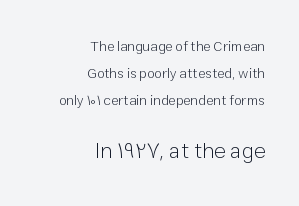
{"italic": "no", "bold": "no", "underline": "no", "align": "right", "line_spacing": "loose", "line_spacing_ratio": 1.92, "letter_spacing": "normal", "letter_spacing_em": 0.0, "larger_block": "second", "size_ratio": 1.57, "glyph_px": 22}
